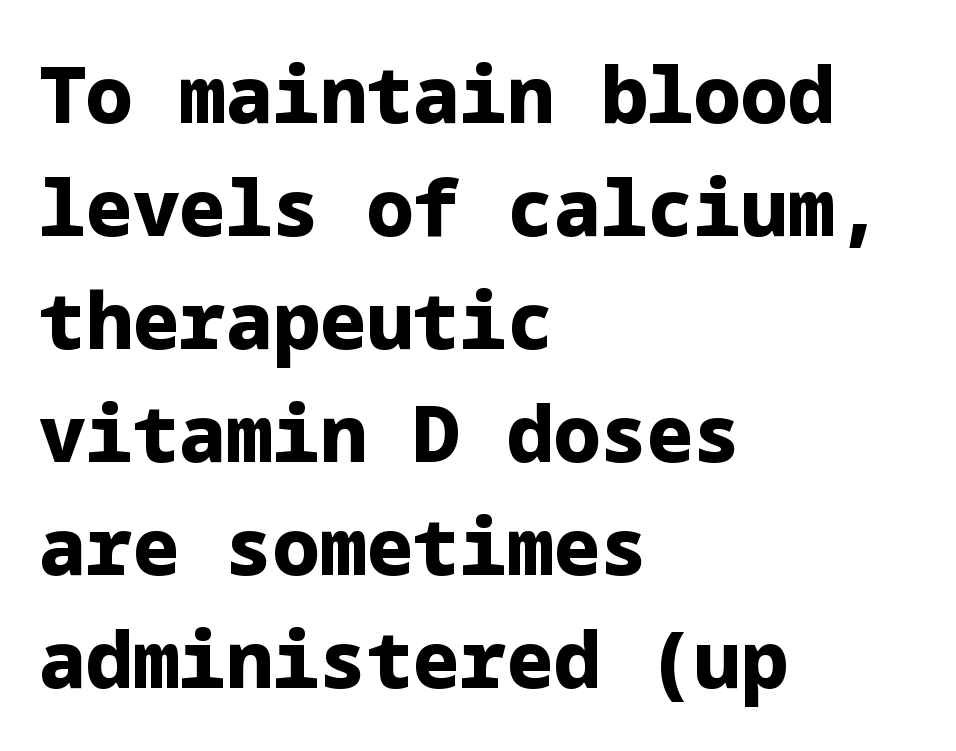
The image shows 78 px heavy sans-serif type, upright; set left-aligned, normal line spacing (1.45x), normal letter spacing, not underlined; low stroke contrast and a medium x-height.
